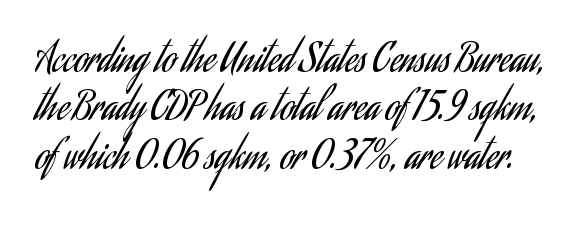
Q: Is the text bold? A: No.
Q: Is the text italic (slanted)? A: Yes.
Q: Is the typeface a serif or a sans-serif typeface? A: Sans-serif.
Q: Is the text underlined? A: No.
Q: Is the spacing between letters normal or unusually wide? A: Normal.
Q: Is the spacing between lines tight, normal or loose? A: Normal.
Q: Width (condensed, normal, or wide)? A: Condensed.
Q: Stroke contrast? A: Low.
Q: x-height? A: Small.
Q: Monospaced? A: No.
